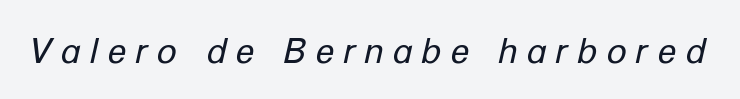
Q: Is the text bold? A: No.
Q: Is the text italic (slanted)? A: Yes, it leans right by about 12 degrees.
Q: Is the text underlined? A: No.
Q: Is the spacing between letters normal or unusually wide? A: Unusually wide.
Q: Width (condensed, normal, or wide)? A: Normal.
Q: Stroke contrast? A: Low.
Q: x-height? A: Medium.
Q: Monospaced? A: No.
